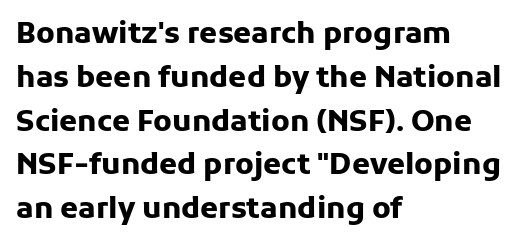
Nobody drew a line under any word here. Nothing sits at the stroke ends, so this counts as sans-serif. Typographic density is high because the face is bold. The letters advance in unequal steps, a hallmark of proportional type. The line texture is even and compact thanks to regular tracking.
